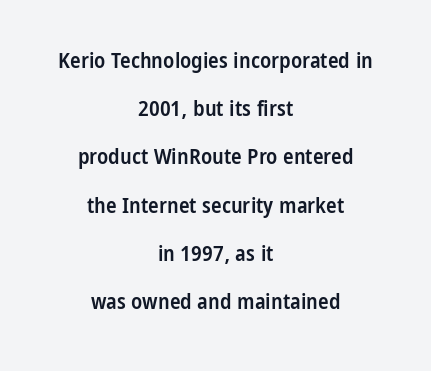
Words appear dense and cohesive because spacing is normal. Widely set lines give the paragraph a tall, airy silhouette. The letters stand straight up with perfectly vertical stems. What weight is shown? A semibold, between regular and bold. Caption: multi-line text, centered on the measure.
